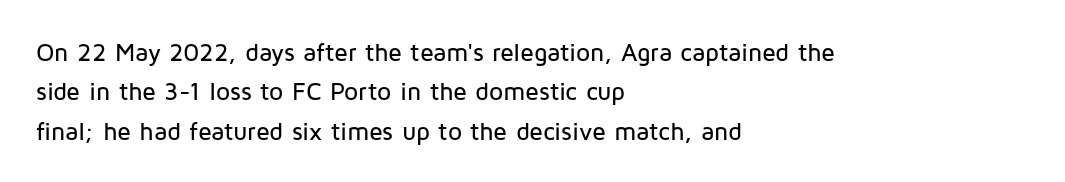
{"italic": "no", "underline": "no", "align": "left", "line_spacing": "normal", "line_spacing_ratio": 1.58, "letter_spacing": "normal", "letter_spacing_em": 0.0, "glyph_px": 25}
